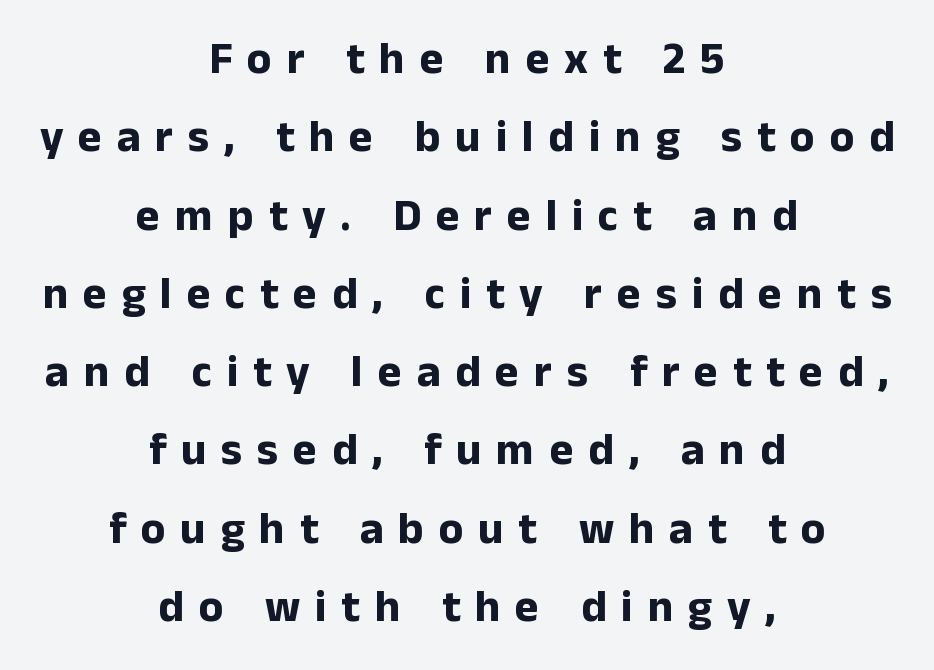
The image shows 45 px bold sans-serif type, upright; set centered, line spacing 1.74x, unusually wide letter spacing (+0.33 em), not underlined; low stroke contrast and a medium x-height.
